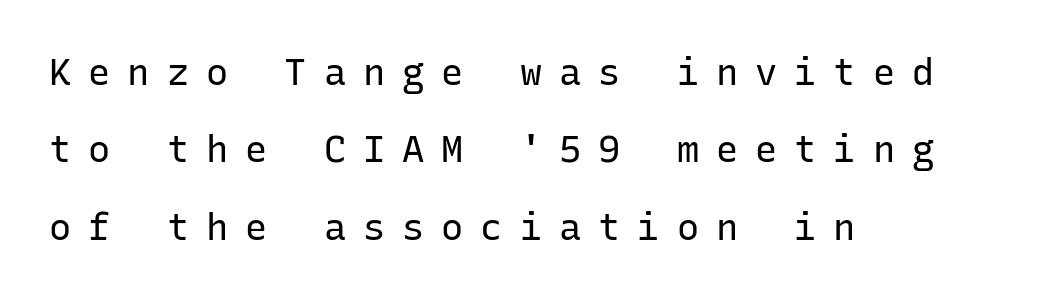
Q: Is the text bold? A: No.
Q: Is the text italic (slanted)? A: No, it is upright.
Q: Is the typeface a serif or a sans-serif typeface? A: Sans-serif.
Q: Is the text underlined? A: No.
Q: How is the paragraph aligned? A: Left-aligned.
Q: Is the spacing between letters normal or unusually wide? A: Unusually wide.
Q: Is the spacing between lines tight, normal or loose? A: Loose.
Q: Width (condensed, normal, or wide)? A: Normal.
Q: Stroke contrast? A: Low.
Q: x-height? A: Medium.
Q: Monospaced? A: Yes.
